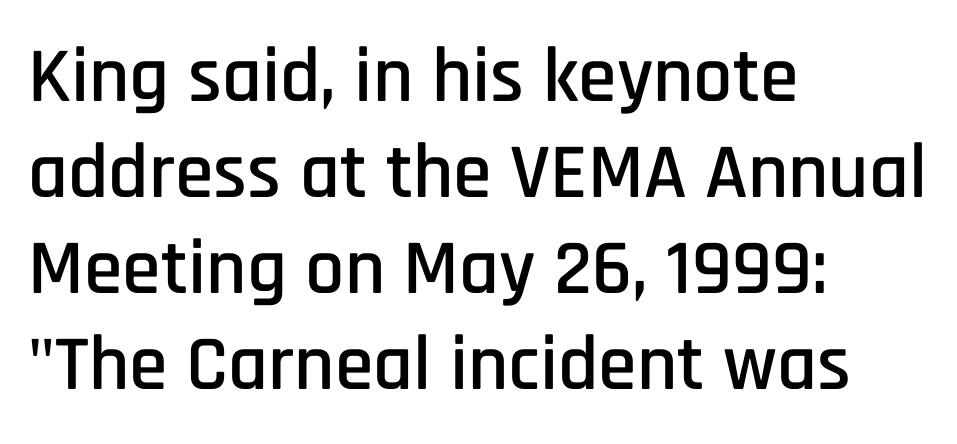
{"serif": "no", "italic": "no", "width": "condensed", "stroke_contrast": "low", "x_height": "large", "monospaced": "no", "underline": "no", "align": "left", "line_spacing_ratio": 1.23, "letter_spacing": "normal", "letter_spacing_em": 0.0, "glyph_px": 78}
